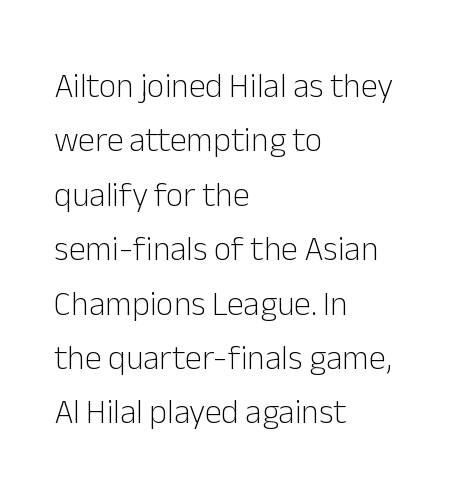
{"serif": "no", "italic": "no", "bold": "no", "weight": "light", "width": "normal", "stroke_contrast": "low", "x_height": "medium", "monospaced": "no", "underline": "no", "align": "left", "line_spacing": "normal", "line_spacing_ratio": 1.6, "letter_spacing": "normal", "letter_spacing_em": 0.0, "glyph_px": 34}
